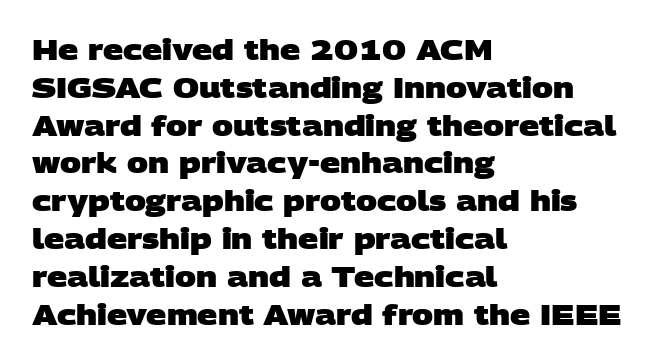
The image shows 28 px heavy, wide sans-serif type; set left-aligned, normal line spacing (1.35x), normal letter spacing, not underlined; low stroke contrast and a large x-height.
